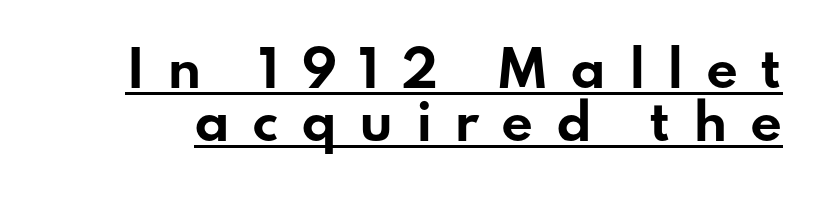
Q: Is the text bold? A: Yes.
Q: Is the text italic (slanted)? A: No, it is upright.
Q: Is the typeface a serif or a sans-serif typeface? A: Sans-serif.
Q: Is the text underlined? A: Yes.
Q: Is the spacing between letters normal or unusually wide? A: Unusually wide.
Q: Is the spacing between lines tight, normal or loose? A: Tight.
Q: Width (condensed, normal, or wide)? A: Wide.
Q: Stroke contrast? A: Low.
Q: x-height? A: Small.
Q: Monospaced? A: No.
